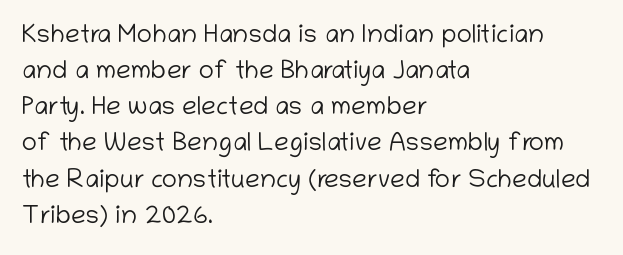
Teacher's note: observe the even left margin — that is flush-left alignment. Students, note that the glyphs here touch the page at normal intervals. Do the letters lean? They stand straight. Descenders hang freely into open space. Stem width sits at or under what a default text font uses.
